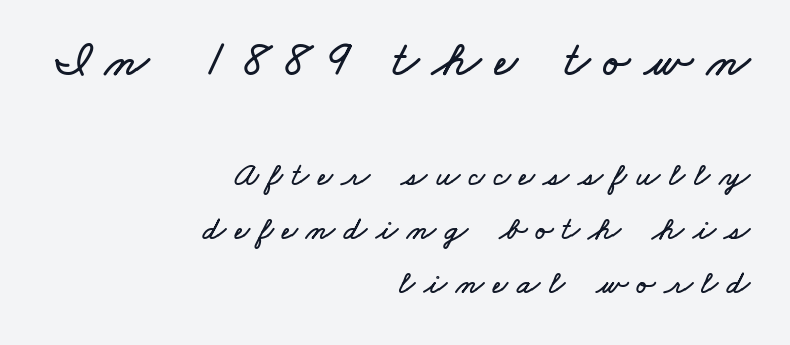
Inter-character spacing is expanded well beyond the font's built-in metrics. The zone under the glyphs is completely vacant. Compared with a flush-left layout, this one pins lines to the opposite, right side. Varying glyph widths throughout — classic text-font behaviour.
